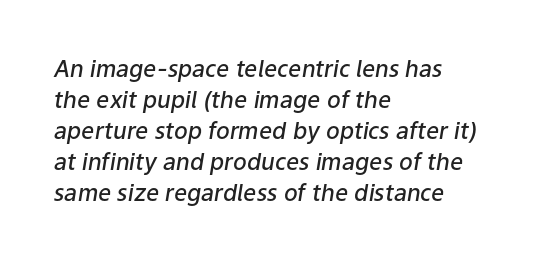
{"italic": "yes", "lean": "right", "slant_degrees": 9, "bold": "semi", "underline": "no", "align": "left", "line_spacing": "normal", "line_spacing_ratio": 1.35, "letter_spacing": "normal", "letter_spacing_em": 0.0, "glyph_px": 23}
